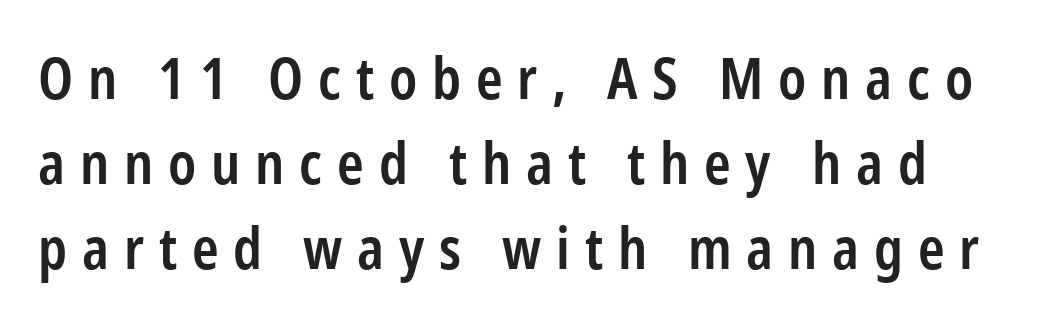
Q: Is the text bold? A: Semi-bold.
Q: Is the text italic (slanted)? A: No, it is upright.
Q: Is the typeface a serif or a sans-serif typeface? A: Sans-serif.
Q: Is the text underlined? A: No.
Q: Is the spacing between letters normal or unusually wide? A: Unusually wide.
Q: Is the spacing between lines tight, normal or loose? A: Normal.
Q: Width (condensed, normal, or wide)? A: Condensed.
Q: Stroke contrast? A: Low.
Q: x-height? A: Medium.
Q: Monospaced? A: No.
